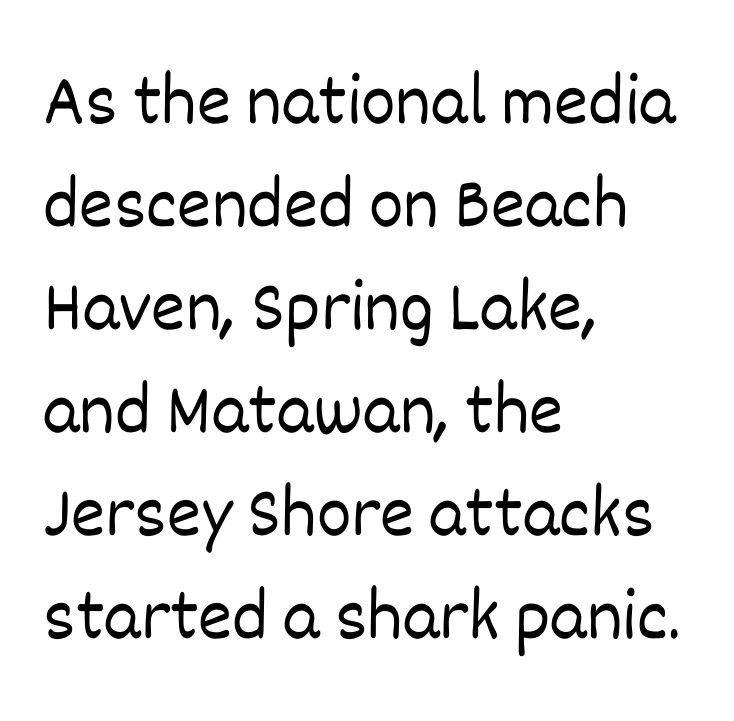
Q: Is the text bold? A: No.
Q: Is the text italic (slanted)? A: No, it is upright.
Q: Is the text underlined? A: No.
Q: How is the paragraph aligned? A: Left-aligned.
Q: Is the spacing between letters normal or unusually wide? A: Normal.
Q: Is the spacing between lines tight, normal or loose? A: Normal.
Q: Width (condensed, normal, or wide)? A: Normal.
Q: Stroke contrast? A: Low.
Q: x-height? A: Large.
Q: Monospaced? A: No.
